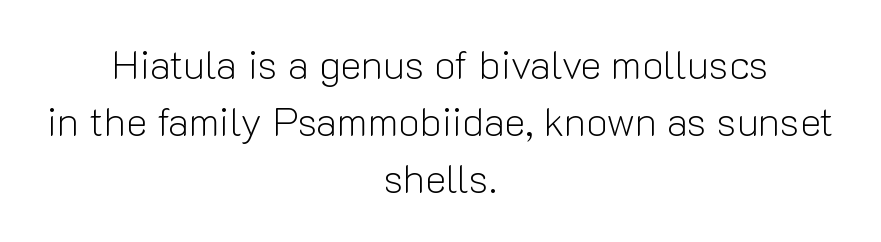
The image shows 40 px light sans-serif type, upright; set centered, normal line spacing (1.43x), normal letter spacing, not underlined; low stroke contrast and a medium x-height.
